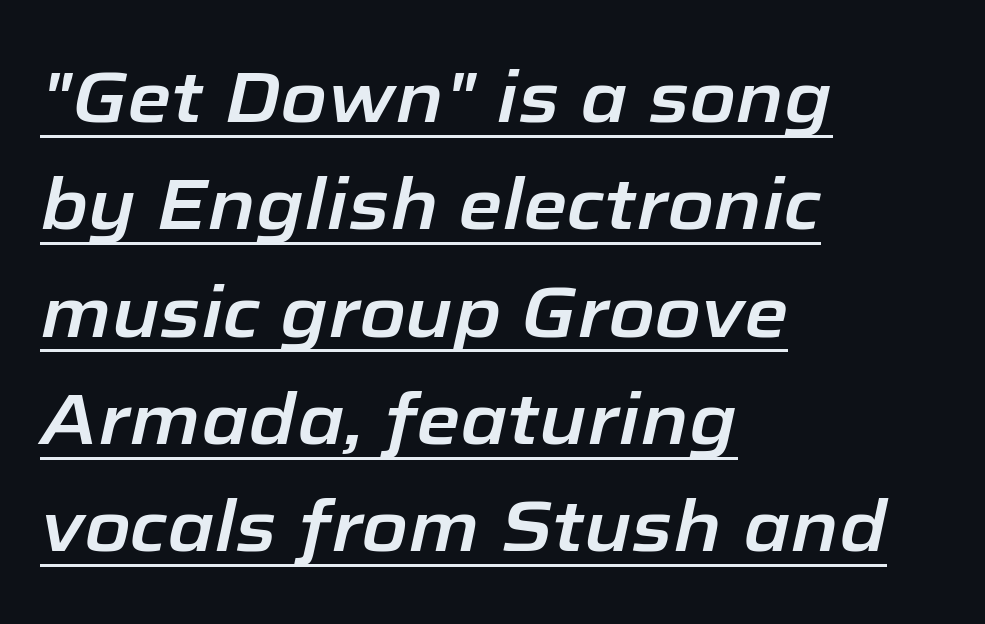
{"italic": "yes", "lean": "right", "slant_degrees": 12, "width": "normal", "stroke_contrast": "low", "x_height": "medium", "monospaced": "no", "underline": "yes", "align": "left", "line_spacing": "normal", "line_spacing_ratio": 1.49, "letter_spacing": "normal", "letter_spacing_em": 0.0, "glyph_px": 72}
